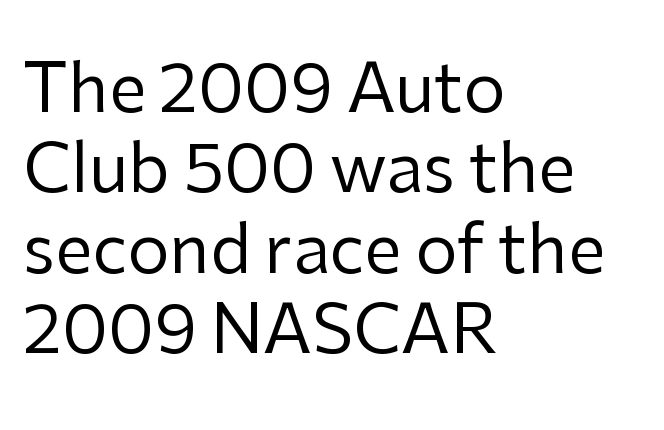
Q: Is the text bold? A: No.
Q: Is the text italic (slanted)? A: No, it is upright.
Q: Is the typeface a serif or a sans-serif typeface? A: Sans-serif.
Q: Is the text underlined? A: No.
Q: How is the paragraph aligned? A: Left-aligned.
Q: Is the spacing between letters normal or unusually wide? A: Normal.
Q: Width (condensed, normal, or wide)? A: Normal.
Q: Stroke contrast? A: Low.
Q: x-height? A: Medium.
Q: Monospaced? A: No.
